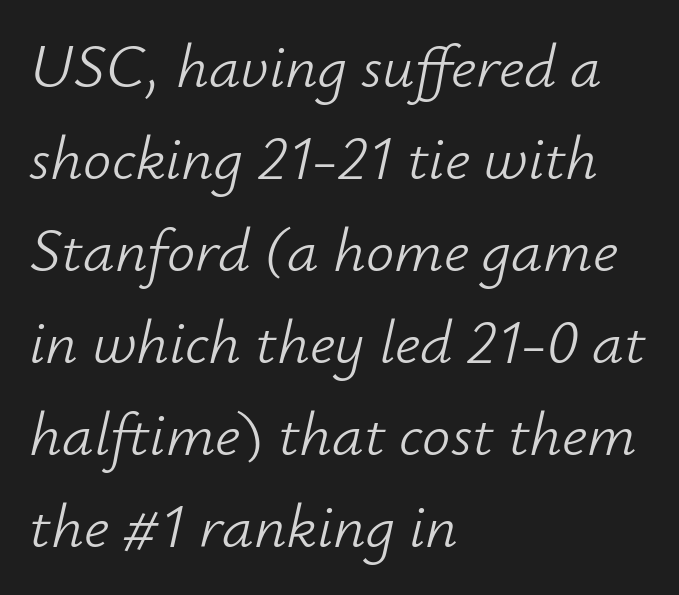
{"italic": "yes", "lean": "right", "slant_degrees": 12, "bold": "no", "weight": "light", "width": "normal", "stroke_contrast": "low", "x_height": "small", "monospaced": "no", "underline": "no", "align": "left", "line_spacing": "normal", "line_spacing_ratio": 1.46, "letter_spacing": "normal", "letter_spacing_em": 0.0, "glyph_px": 63}
